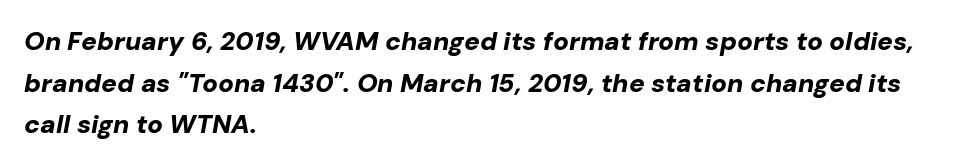
Q: Is the text bold? A: Yes.
Q: Is the text italic (slanted)? A: Yes, it leans right by about 10 degrees.
Q: Is the text underlined? A: No.
Q: How is the paragraph aligned? A: Left-aligned.
Q: Is the spacing between letters normal or unusually wide? A: Normal.
Q: Is the spacing between lines tight, normal or loose? A: Normal.
